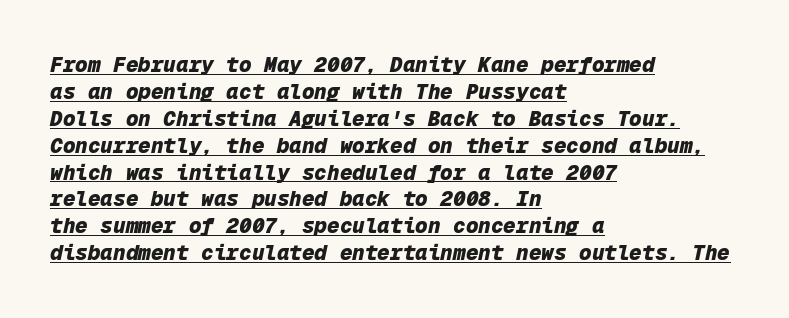
The image shows 21 px bold type, italic (leaning right); set left-aligned, normal line spacing (1.28x), normal letter spacing, underlined.
